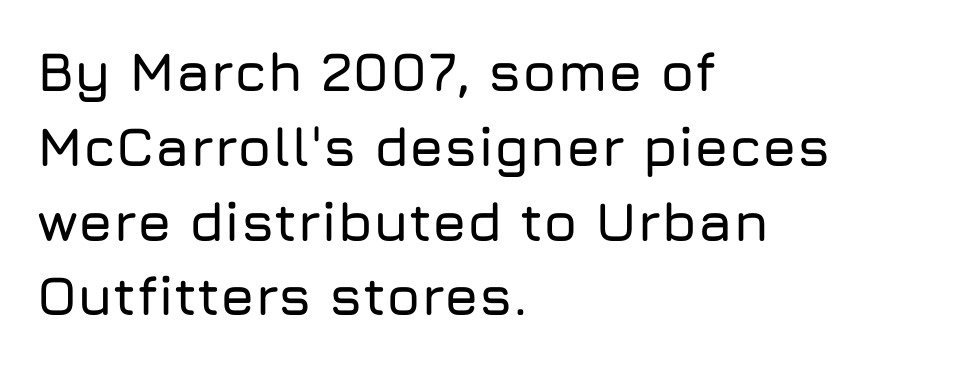
The image shows 55 px sans-serif type, upright; set left-aligned, normal line spacing (1.36x), normal letter spacing, not underlined; low stroke contrast and a medium x-height.
